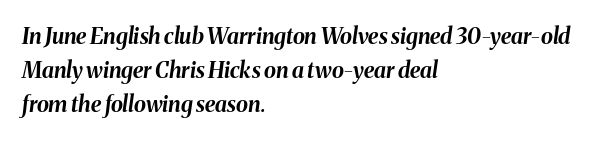
Strokes here are thick enough to call this a true bold. Letters rest on an invisible, unmarked baseline. Look at the tracking — it's just the regular setting, nothing added. Typeset ragged right — the left edge is the straight one.
